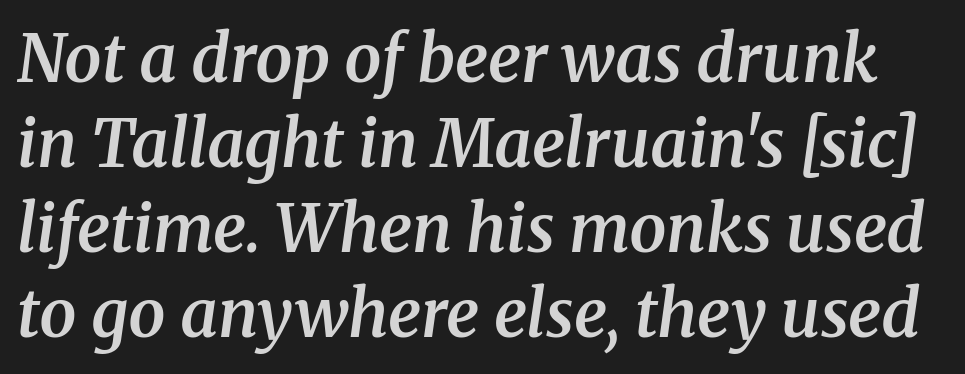
The image shows 66 px semibold serif type, italic (leaning right); set normal line spacing (1.29x), normal letter spacing, not underlined; medium stroke contrast and a medium x-height.
